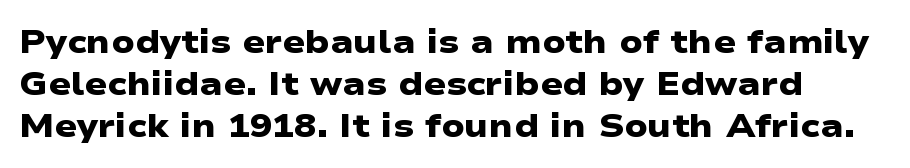
The image shows 33 px heavy, wide sans-serif type; set left-aligned, normal line spacing (1.27x), normal letter spacing, not underlined; low stroke contrast and a medium x-height.
